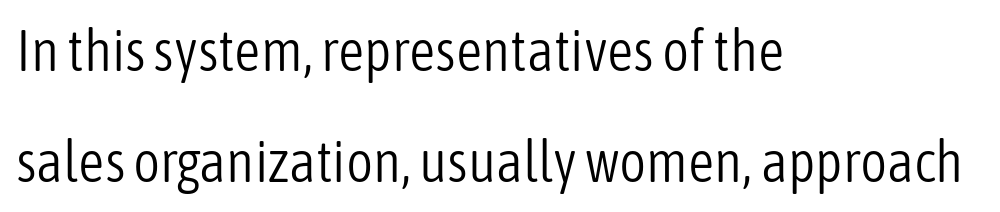
Q: Is the text bold? A: No.
Q: Is the text italic (slanted)? A: No, it is upright.
Q: Is the typeface a serif or a sans-serif typeface? A: Sans-serif.
Q: Is the text underlined? A: No.
Q: How is the paragraph aligned? A: Left-aligned.
Q: Is the spacing between letters normal or unusually wide? A: Normal.
Q: Is the spacing between lines tight, normal or loose? A: Loose.
Q: Width (condensed, normal, or wide)? A: Condensed.
Q: Stroke contrast? A: Low.
Q: x-height? A: Medium.
Q: Monospaced? A: No.
